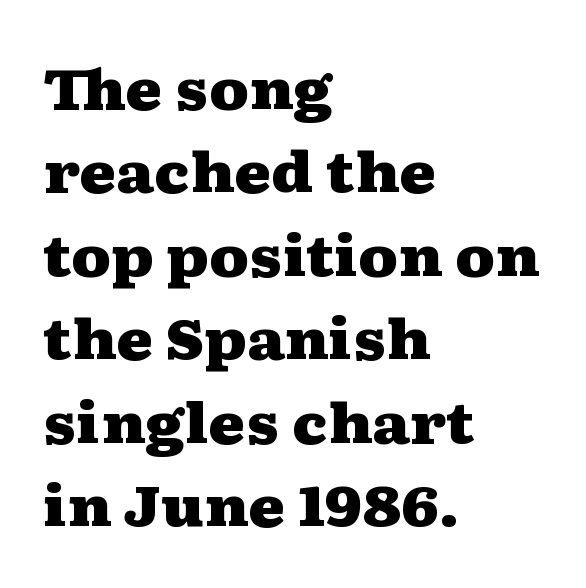
Q: Is the text bold? A: Yes.
Q: Is the text italic (slanted)? A: No, it is upright.
Q: Is the typeface a serif or a sans-serif typeface? A: Serif.
Q: Is the text underlined? A: No.
Q: How is the paragraph aligned? A: Left-aligned.
Q: Is the spacing between letters normal or unusually wide? A: Normal.
Q: Is the spacing between lines tight, normal or loose? A: Normal.
Q: Width (condensed, normal, or wide)? A: Wide.
Q: Stroke contrast? A: Medium.
Q: x-height? A: Medium.
Q: Monospaced? A: No.
